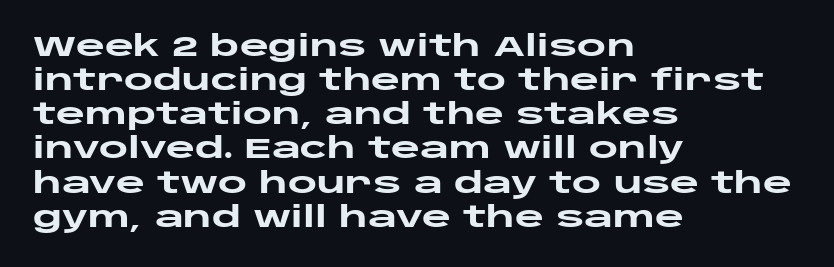
Q: Is the text bold? A: Yes.
Q: Is the text italic (slanted)? A: No, it is upright.
Q: Is the typeface a serif or a sans-serif typeface? A: Sans-serif.
Q: Is the text underlined? A: No.
Q: How is the paragraph aligned? A: Left-aligned.
Q: Is the spacing between letters normal or unusually wide? A: Normal.
Q: Width (condensed, normal, or wide)? A: Wide.
Q: Stroke contrast? A: Low.
Q: x-height? A: Large.
Q: Monospaced? A: No.
